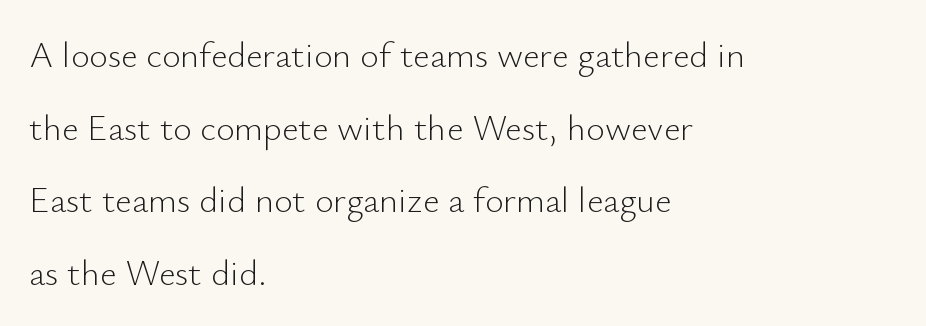
The image shows 36 px light sans-serif type, upright; set left-aligned, loose line spacing (2.02x), normal letter spacing, not underlined; low stroke contrast and a small x-height.
